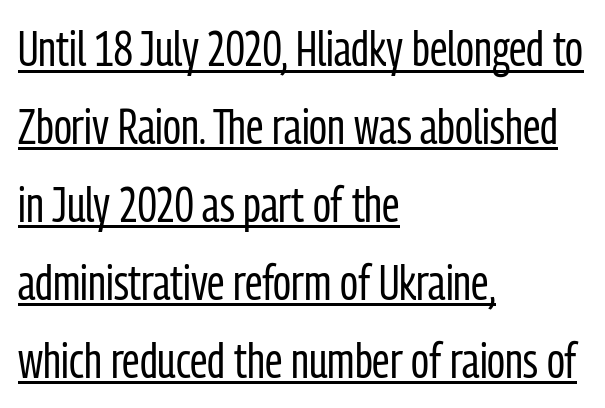
The image shows 49 px regular-weight, condensed sans-serif type, upright; set left-aligned, normal line spacing (1.59x), normal letter spacing, underlined; low stroke contrast and a medium x-height.
